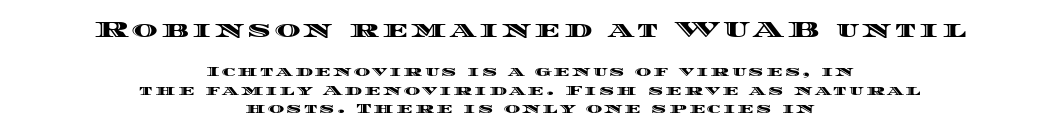
The image shows 22 px text type, upright; set centered, normal line spacing (1.31x), not underlined; the first (top) block is 1.57x larger.
